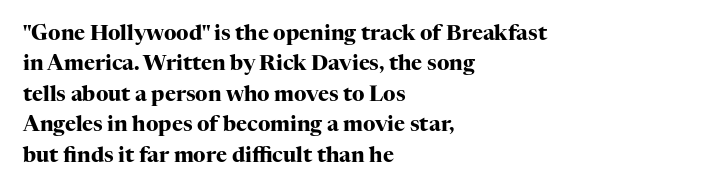
Notice how the stems are strictly vertical — no italics here. These words are printed bold, with thick strokes throughout. Leading: standard. You could call the tracking neutral — neither tight nor loose. The rendering anchors every line to the left-hand side. The words here are not underlined.
